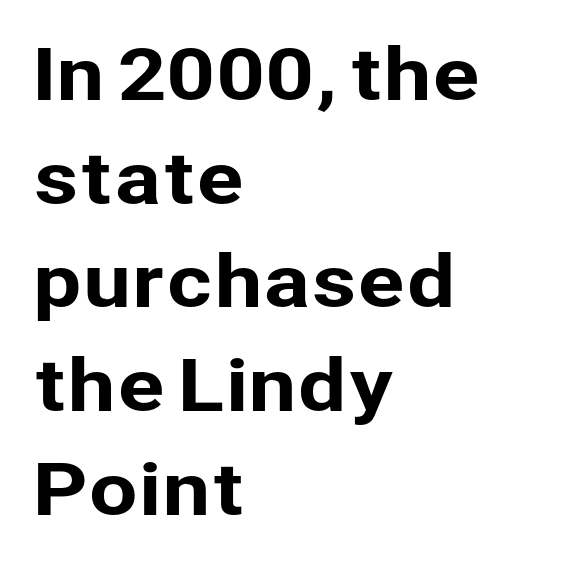
{"serif": "no", "italic": "no", "width": "normal", "stroke_contrast": "low", "x_height": "medium", "monospaced": "no", "underline": "no", "align": "left", "line_spacing": "normal", "line_spacing_ratio": 1.46, "letter_spacing": "normal", "letter_spacing_em": 0.0, "glyph_px": 71}
